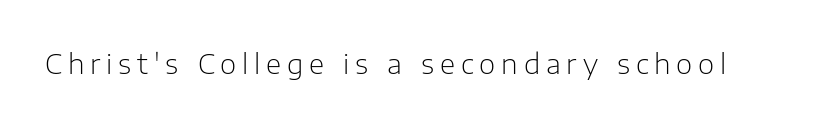
Spacing verdict: proportional, widths tailored to each character. Vertical strokes here are truly vertical. The type is letterspaced generously, with wide tracking. The face used here is a sans, in the tradition of grotesques and geometrics. The characters are drawn with everyday or finer stroke widths. A bare baseline throughout the passage.
